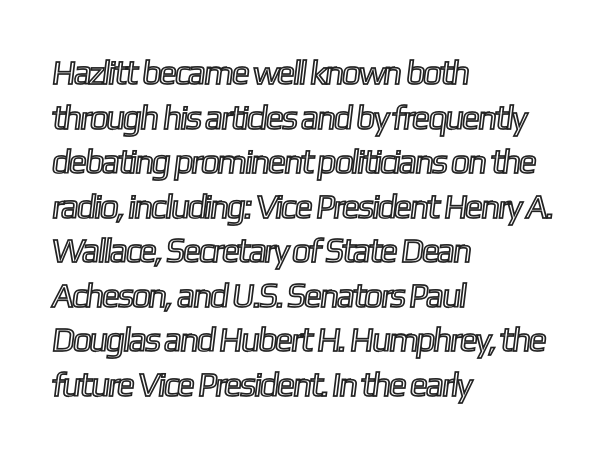
The text block is weighted toward the left margin, trailing off unevenly rightward. The letters advance in unequal steps, a hallmark of proportional type. Glyph-to-glyph distance matches everyday printed text. The baseline area is clear.
